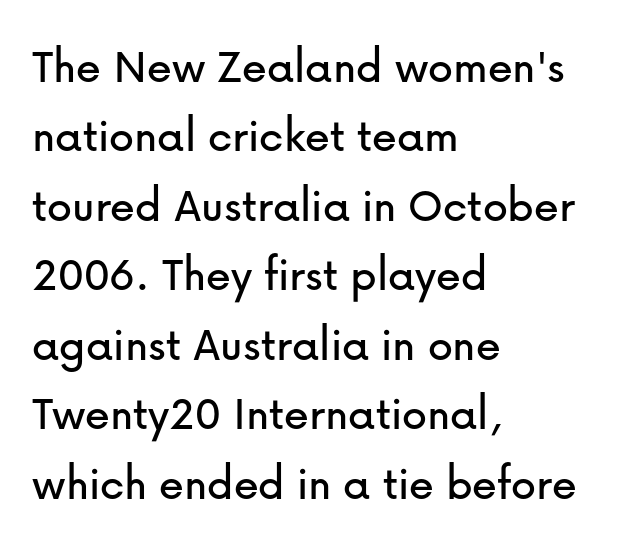
Q: Is the text italic (slanted)? A: No, it is upright.
Q: Is the typeface a serif or a sans-serif typeface? A: Sans-serif.
Q: Is the text underlined? A: No.
Q: How is the paragraph aligned? A: Left-aligned.
Q: Is the spacing between letters normal or unusually wide? A: Normal.
Q: Is the spacing between lines tight, normal or loose? A: Normal.
Q: Width (condensed, normal, or wide)? A: Normal.
Q: Stroke contrast? A: Low.
Q: x-height? A: Medium.
Q: Monospaced? A: No.
